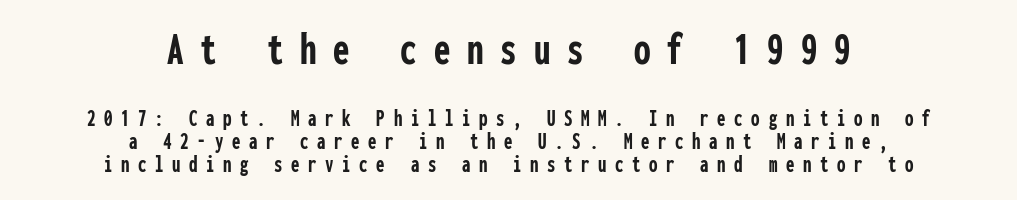
The block of text is dense from top to bottom, with scant space between rows. Heavy-handed strokes throughout: this text is bold. Is the letter spacing exaggerated? Yes — the characters are pushed far apart. Fixed-width glyphs throughout — classic coding-font behaviour. The lettering holds an erect, upright posture throughout. The more generous point size was reserved for the upper chunk.
